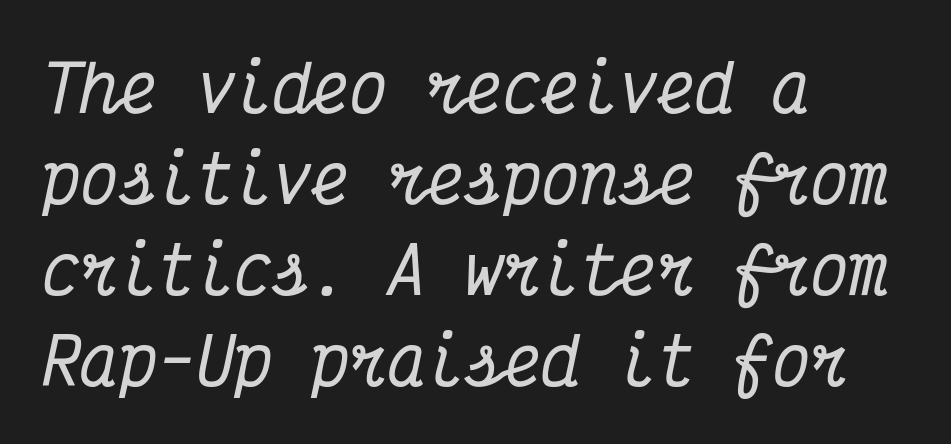
{"serif": "yes", "italic": "yes", "lean": "right", "slant_degrees": 12, "width": "condensed", "stroke_contrast": "medium", "x_height": "medium", "monospaced": "yes", "underline": "no", "align": "left", "line_spacing": "normal", "line_spacing_ratio": 1.42, "letter_spacing": "normal", "letter_spacing_em": 0.0, "glyph_px": 64}
